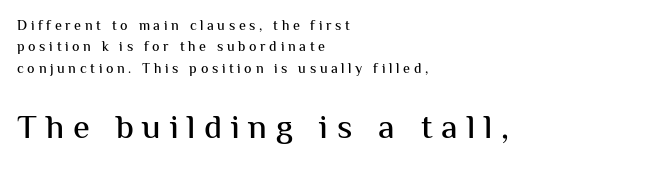
This sample uses expanded letter spacing, leaving extra air between glyphs. The axis of the letterforms is exactly vertical. Observe the absence of serifs on each vertical stroke in this sample. Line starts are locked; line ends wander.
